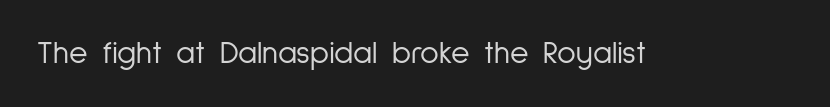
{"serif": "no", "italic": "no", "bold": "no", "weight": "light", "width": "condensed", "stroke_contrast": "low", "x_height": "medium", "monospaced": "no", "underline": "no", "letter_spacing": "normal", "letter_spacing_em": 0.0, "glyph_px": 32}
